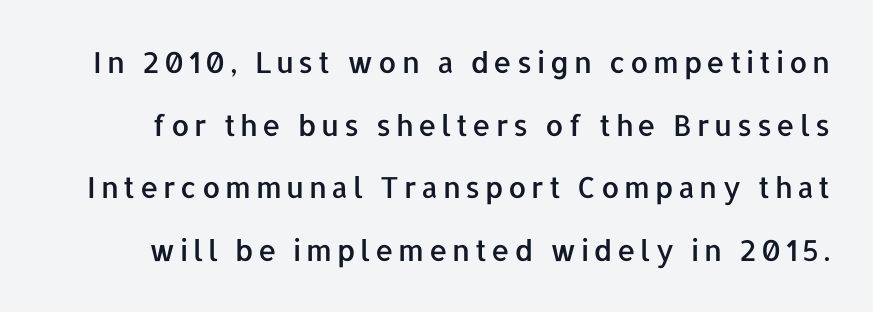
Q: Is the text italic (slanted)? A: No, it is upright.
Q: Is the typeface a serif or a sans-serif typeface? A: Sans-serif.
Q: Is the text underlined? A: No.
Q: Is the spacing between lines tight, normal or loose? A: Loose.
Q: Width (condensed, normal, or wide)? A: Normal.
Q: Stroke contrast? A: Low.
Q: x-height? A: Medium.
Q: Monospaced? A: No.
